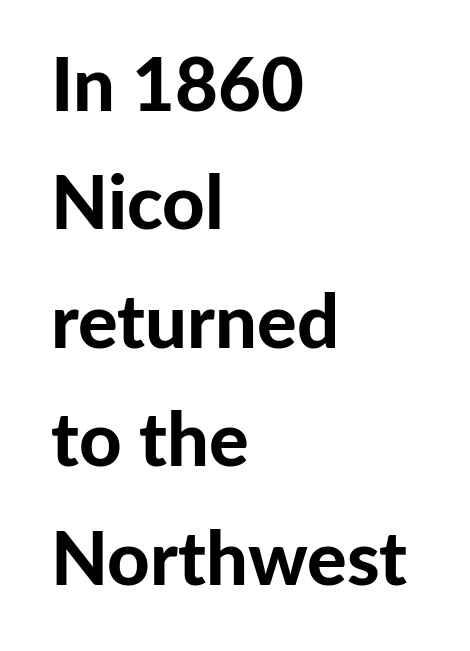
{"serif": "no", "italic": "no", "bold": "yes", "weight": "bold", "width": "normal", "stroke_contrast": "low", "x_height": "medium", "monospaced": "no", "underline": "no", "align": "left", "line_spacing": "normal", "line_spacing_ratio": 1.6, "letter_spacing": "normal", "letter_spacing_em": 0.0, "glyph_px": 74}
